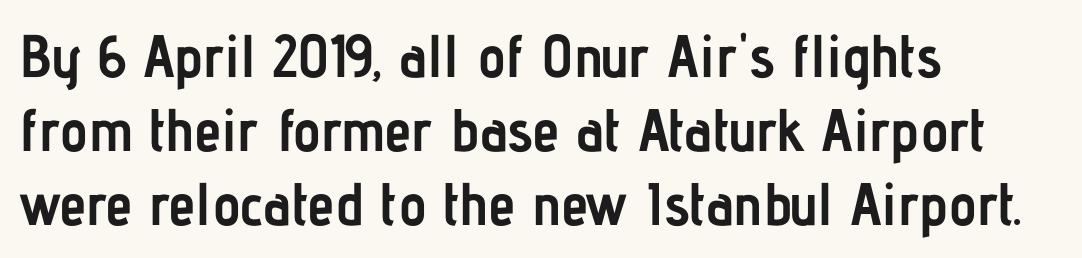
{"serif": "no", "italic": "no", "bold": "yes", "weight": "semibold", "width": "condensed", "stroke_contrast": "low", "x_height": "medium", "monospaced": "no", "underline": "no", "align": "left", "line_spacing_ratio": 1.23, "letter_spacing": "normal", "letter_spacing_em": 0.0, "glyph_px": 60}
